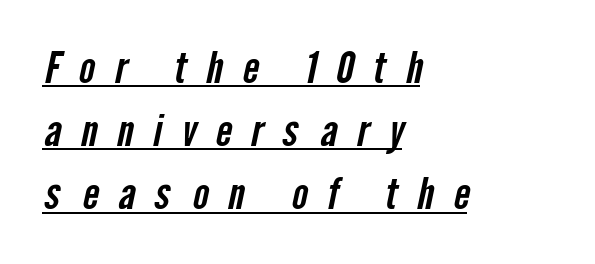
Spacing between characters has been opened up far beyond the box default. Compared with undecorated copy, this sample adds a rule below the words. This rendering employs a face without finishing strokes, i.e., a sans-serif. Alignment: flush left. Notice how descenders clear the ascenders below comfortably — that's standard leading. Varying glyph widths throughout — classic text-font behaviour.
